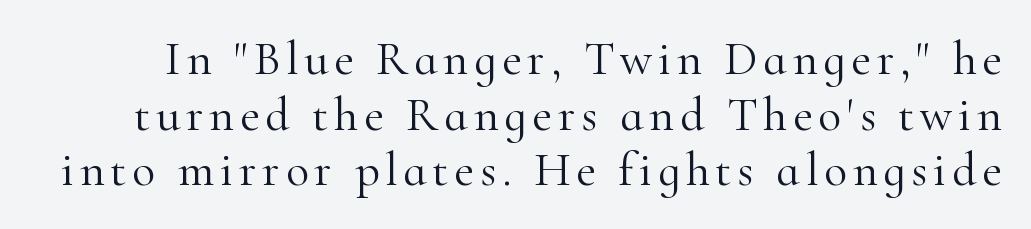
This sample has the flowing, uneven cadence of proportional lettering. The rendering shows small feet on the letterforms — a serif design. The cut favours lightness, reaching ordinary text weight at its darkest. Just letters on the line, the space beneath them empty.
